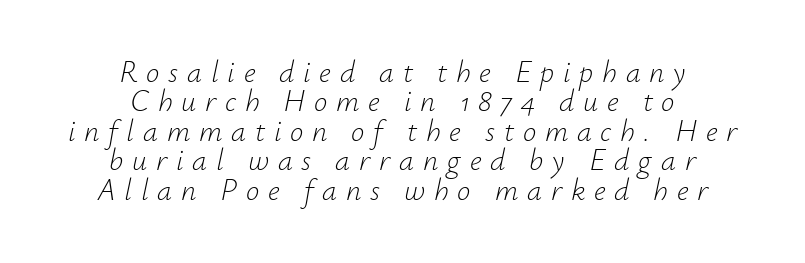
The image shows 30 px light type, italic (leaning right); set centered, tight line spacing (0.98x), unusually wide letter spacing (+0.29 em), not underlined; low stroke contrast and a small x-height.
